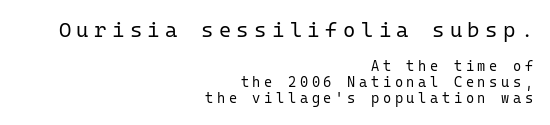
Look at the tracking — it's clearly loosened, letters drifting apart. Typesetter's note — upper block bumped up in size, lower block left smaller. Stems and bowls with no extra thickness — not bold. Honestly, the rows look squashed on top of each other. Caption: multi-line text, flush right, ragged left.
